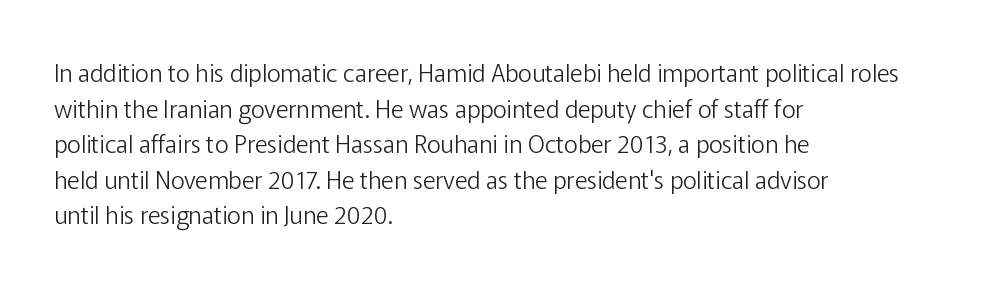
{"italic": "no", "bold": "no", "underline": "no", "align": "left", "line_spacing": "normal", "line_spacing_ratio": 1.48, "letter_spacing": "normal", "letter_spacing_em": 0.0, "glyph_px": 24}
